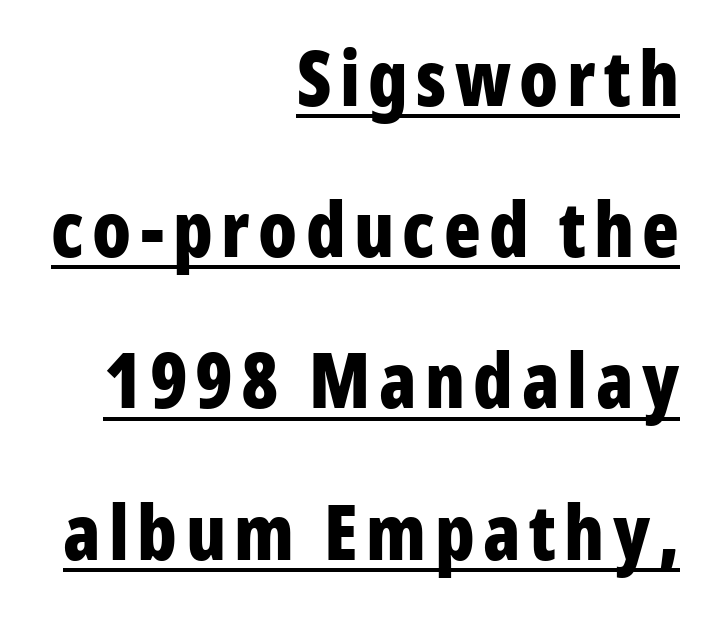
Q: Is the text bold? A: Yes.
Q: Is the text italic (slanted)? A: No, it is upright.
Q: Is the typeface a serif or a sans-serif typeface? A: Sans-serif.
Q: Is the text underlined? A: Yes.
Q: How is the paragraph aligned? A: Right-aligned.
Q: Is the spacing between lines tight, normal or loose? A: Loose.
Q: Width (condensed, normal, or wide)? A: Condensed.
Q: Stroke contrast? A: Low.
Q: x-height? A: Medium.
Q: Monospaced? A: No.
